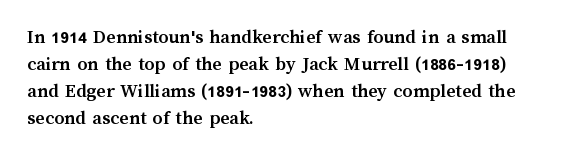
Q: Is the text bold? A: Yes.
Q: Is the text italic (slanted)? A: No, it is upright.
Q: Is the text underlined? A: No.
Q: How is the paragraph aligned? A: Left-aligned.
Q: Is the spacing between letters normal or unusually wide? A: Normal.
Q: Is the spacing between lines tight, normal or loose? A: Normal.
